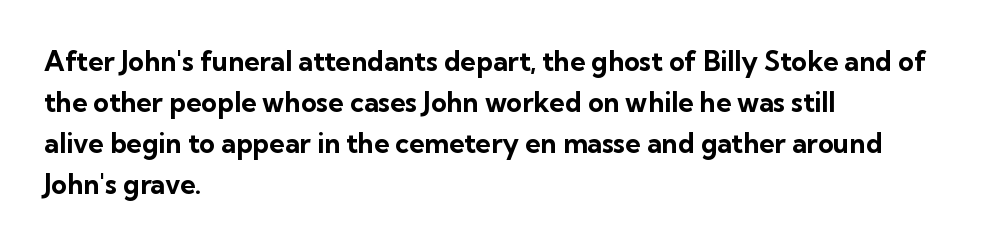
Q: Is the text bold? A: Yes.
Q: Is the text italic (slanted)? A: No, it is upright.
Q: Is the text underlined? A: No.
Q: How is the paragraph aligned? A: Left-aligned.
Q: Is the spacing between letters normal or unusually wide? A: Normal.
Q: Is the spacing between lines tight, normal or loose? A: Normal.
